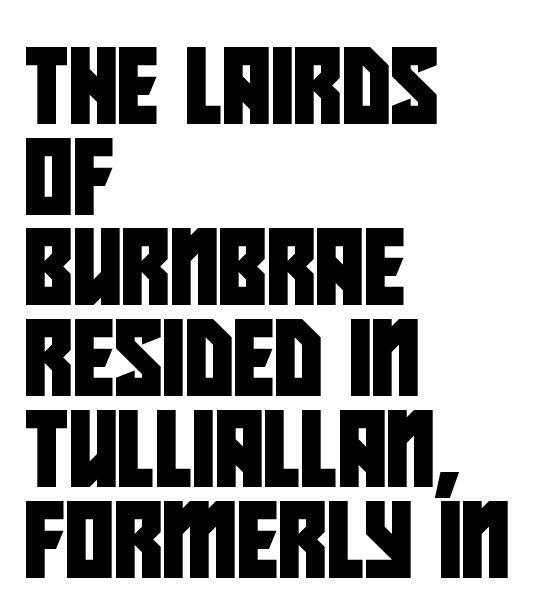
Lines of text with bare space underneath. Grotesque or geometric, the face here clearly has no serifs. Every row of glyphs begins at an identical x-position on the left. In terms of letterspacing, this is plain default setting. Looks like regular typesetting: each glyph gets only the width it needs.
